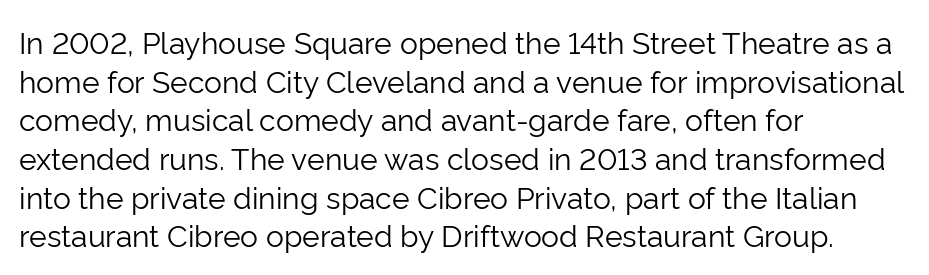
The image shows 30 px light sans-serif type, upright; set left-aligned, normal line spacing (1.29x), normal letter spacing, not underlined; low stroke contrast and a medium x-height.
